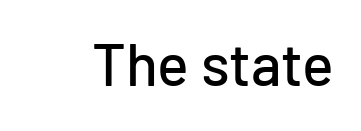
The image shows 59 px sans-serif type, upright; set normal letter spacing, not underlined; low stroke contrast and a medium x-height.
